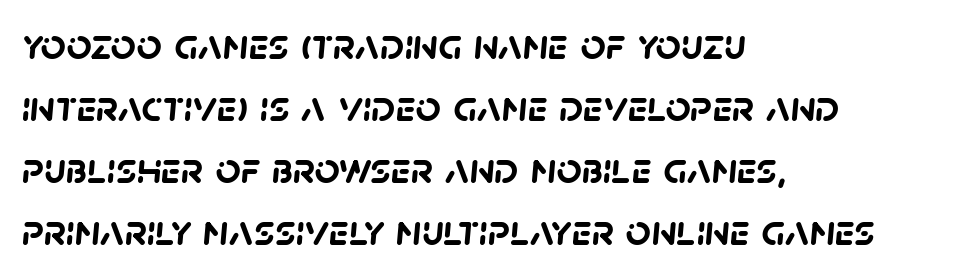
{"serif": "no", "bold": "yes", "weight": "semibold", "width": "normal", "stroke_contrast": "low", "x_height": "large", "monospaced": "no", "underline": "no", "align": "left", "line_spacing": "normal", "line_spacing_ratio": 1.41, "letter_spacing": "normal", "letter_spacing_em": 0.0, "glyph_px": 44}
